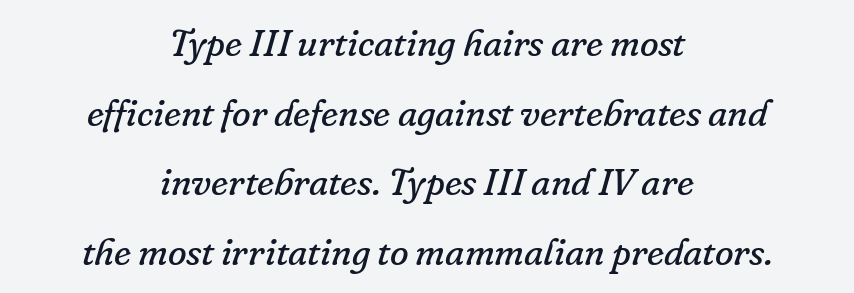
{"serif": "yes", "italic": "yes", "lean": "right", "slant_degrees": 16, "bold": "no", "weight": "regular", "width": "normal", "stroke_contrast": "low", "x_height": "small", "monospaced": "no", "underline": "no", "align": "center", "line_spacing_ratio": 1.83, "letter_spacing": "normal", "letter_spacing_em": 0.0, "glyph_px": 38}
